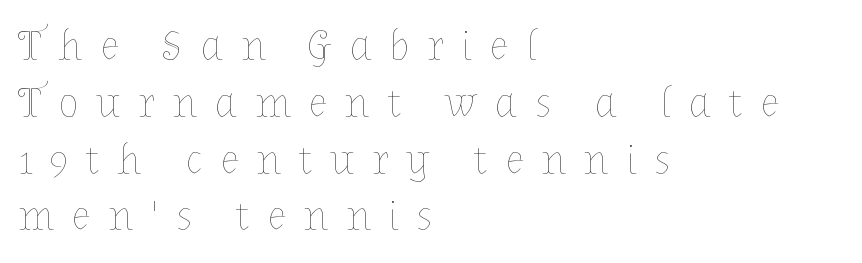
Q: Is the text bold? A: No.
Q: Is the text italic (slanted)? A: No, it is upright.
Q: Is the text underlined? A: No.
Q: How is the paragraph aligned? A: Left-aligned.
Q: Is the spacing between letters normal or unusually wide? A: Unusually wide.
Q: Is the spacing between lines tight, normal or loose? A: Normal.
Q: Width (condensed, normal, or wide)? A: Normal.
Q: Stroke contrast? A: Low.
Q: x-height? A: Medium.
Q: Monospaced? A: No.
